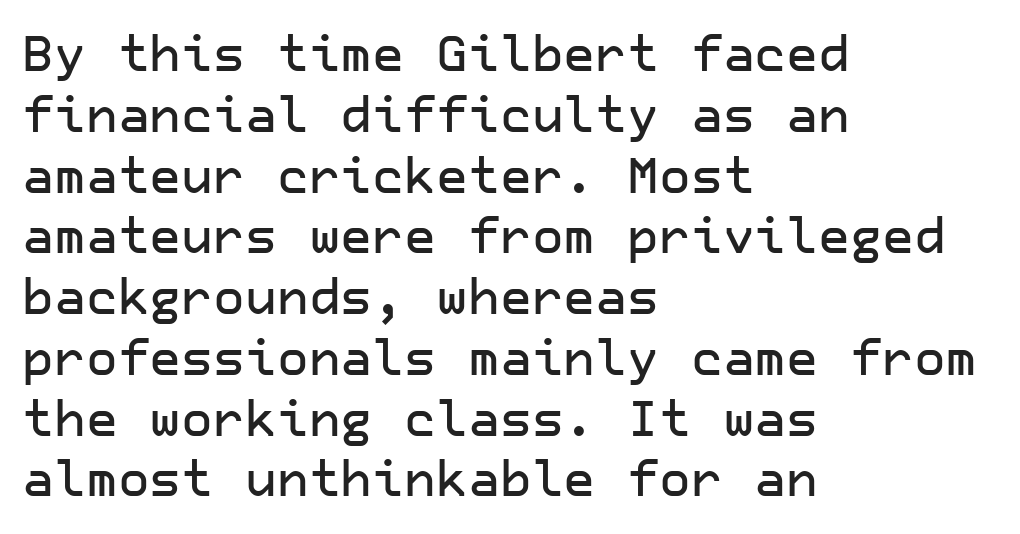
The image shows 49 px sans-serif type, upright; set left-aligned, line spacing 1.24x, normal letter spacing, not underlined; low stroke contrast and a medium x-height.
